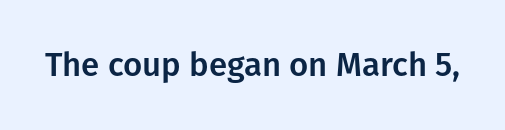
The image shows 33 px sans-serif type, upright; set normal letter spacing, not underlined; low stroke contrast and a medium x-height.
